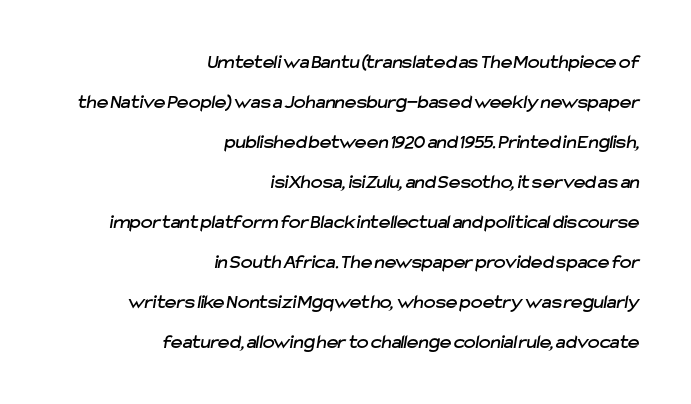
Widely set lines give the paragraph a tall, airy silhouette. The compositor pushed each line to the right boundary. The space directly below the letters is spotless. Does extra space separate the letters? No, they use regular spacing.
